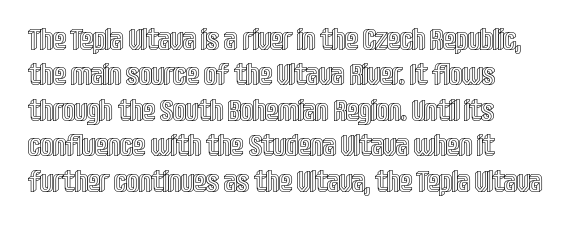
The image shows 29 px condensed type, upright; set left-aligned, line spacing 1.22x, normal letter spacing, not underlined; a large x-height.
